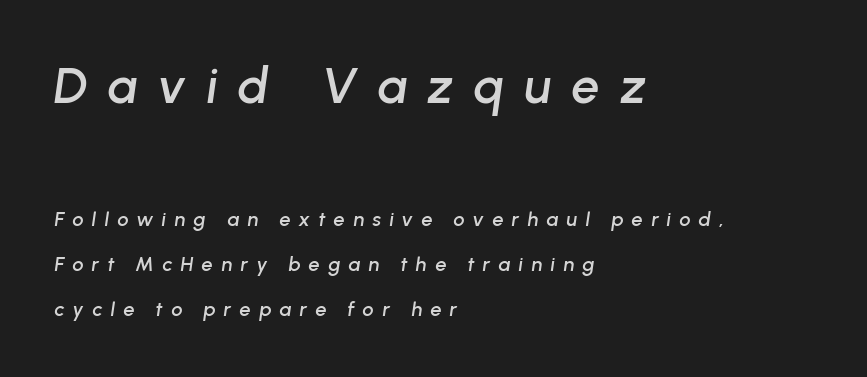
The first block has been scaled up relative to the second. Vertical spacing — loose. Is the type slanted? Yes — the strokes lean at a clear angle. Compared with a centered layout, this one pins lines to the left instead. Think of a printed novel: that variable character pitch is what you see here. The letters are spread apart with noticeably loose tracking.
